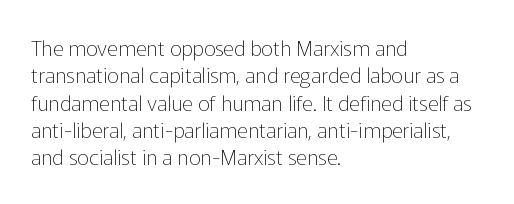
The image shows 21 px text type, upright; set left-aligned, normal line spacing (1.3x), normal letter spacing, not underlined.
